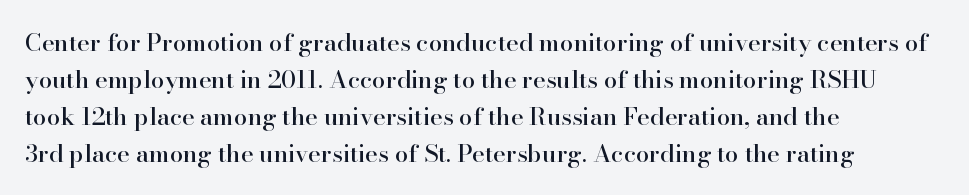
This is roman type, the default non-slanted kind. The lines in this sample share a left origin and differ only in where they stop. Glance below the letters and you will spot only blank space. The line-height multiplier appears to be the usual default. No extra tracking has been applied to these lines.
